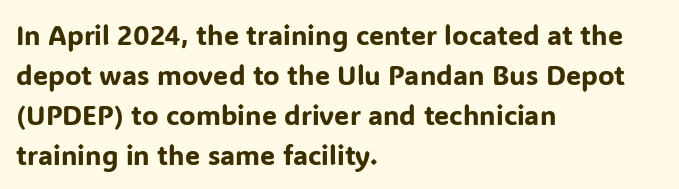
Q: Is the text italic (slanted)? A: No, it is upright.
Q: Is the text underlined? A: No.
Q: How is the paragraph aligned? A: Left-aligned.
Q: Is the spacing between letters normal or unusually wide? A: Normal.
Q: Is the spacing between lines tight, normal or loose? A: Normal.
